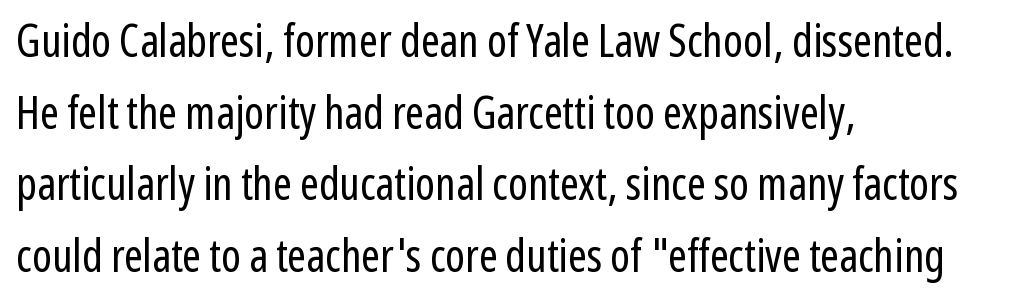
These lines are rendered in a variable-pitch font. Unmarked baselines from the first word to the last. Notice how the stems are strictly vertical — no italics here. Stem width sits at or under what a default text font uses. The letters sit at their default tracking, neither squeezed nor spread. Are there feet on the stems? There aren't — it's a sans.
